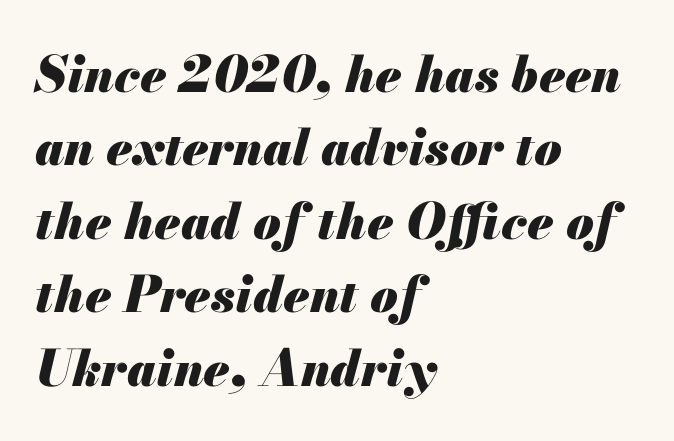
Baseline-to-baseline distance is the conventional proportion of letter height. The lines are quadded left. Tall strokes in this sample are angled rather than plumb. Typographic density is high because the face is bold. The baseline area is clear. The line texture is even and compact thanks to regular tracking.
